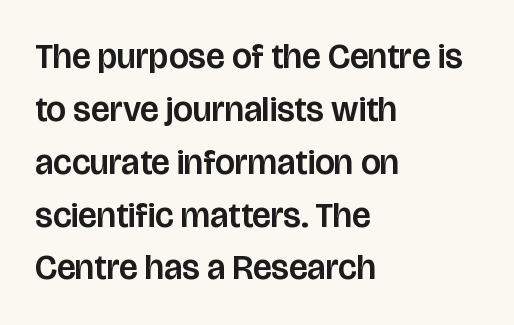
Regular leading. A sans-serif font was chosen for this passage. Underline: absent. Does the copy run flush right? No — it runs flush left.
